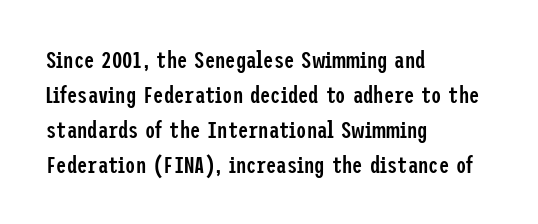
The image shows 23 px text type, upright; set left-aligned, normal line spacing (1.52x), normal letter spacing, not underlined.
